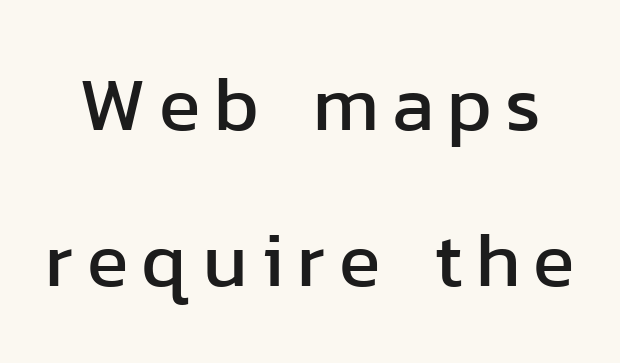
These lines were composed using upright roman letters. The space directly below the letters is spotless. Baseline-to-baseline distance is far greater than the letter height. Do the characters align in a grid? No, the font is proportional. The rendering shows plain stroke endings on the letterforms — a sans-serif design.
